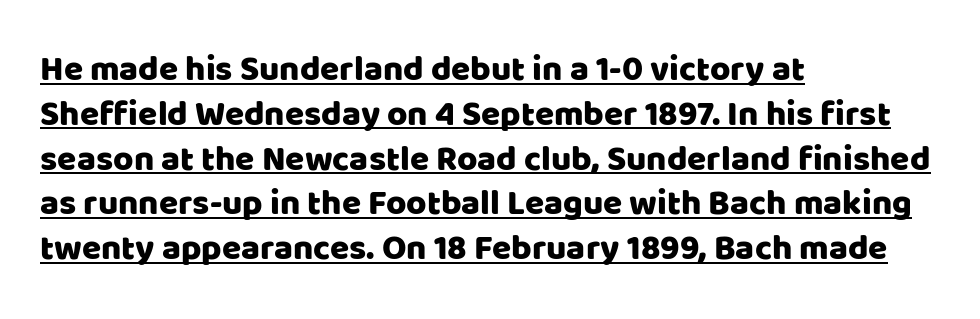
Q: Is the text italic (slanted)? A: No, it is upright.
Q: Is the typeface a serif or a sans-serif typeface? A: Sans-serif.
Q: Is the text underlined? A: Yes.
Q: How is the paragraph aligned? A: Left-aligned.
Q: Is the spacing between letters normal or unusually wide? A: Normal.
Q: Is the spacing between lines tight, normal or loose? A: Normal.
Q: Width (condensed, normal, or wide)? A: Normal.
Q: Stroke contrast? A: Low.
Q: x-height? A: Large.
Q: Monospaced? A: No.
